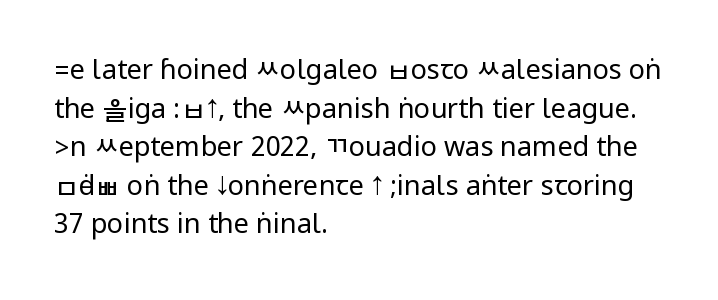
{"italic": "no", "bold": "no", "underline": "no", "align": "left", "line_spacing": "normal", "line_spacing_ratio": 1.43, "letter_spacing": "normal", "letter_spacing_em": 0.0, "glyph_px": 27}
